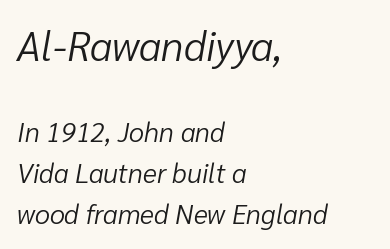
Q: Is the text bold? A: No.
Q: Is the text italic (slanted)? A: Yes, it leans right by about 10 degrees.
Q: Is the text underlined? A: No.
Q: How is the paragraph aligned? A: Left-aligned.
Q: Is the spacing between letters normal or unusually wide? A: Normal.
Q: Is the spacing between lines tight, normal or loose? A: Normal.
Q: Which block of text is set in a larger size, the first (top) or the second (bottom)? A: The first (top) one.
Q: Width (condensed, normal, or wide)? A: Normal.
Q: Stroke contrast? A: Low.
Q: x-height? A: Medium.
Q: Monospaced? A: No.
